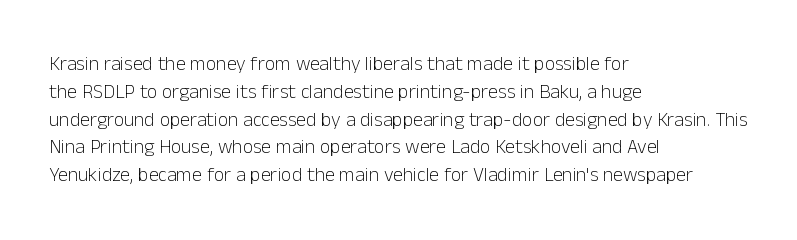
Q: Is the text bold? A: No.
Q: Is the text italic (slanted)? A: No, it is upright.
Q: Is the text underlined? A: No.
Q: How is the paragraph aligned? A: Left-aligned.
Q: Is the spacing between letters normal or unusually wide? A: Normal.
Q: Is the spacing between lines tight, normal or loose? A: Normal.
